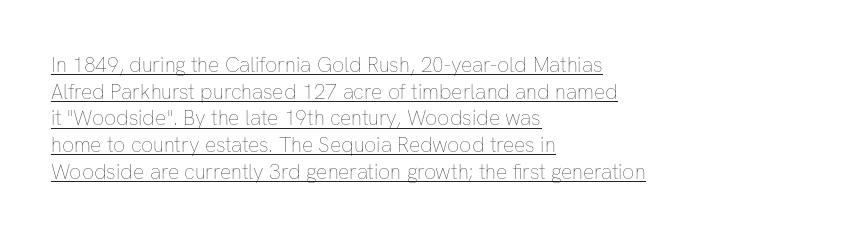
{"italic": "no", "bold": "no", "underline": "yes", "align": "left", "line_spacing": "normal", "line_spacing_ratio": 1.27, "letter_spacing": "normal", "letter_spacing_em": 0.0, "glyph_px": 21}
